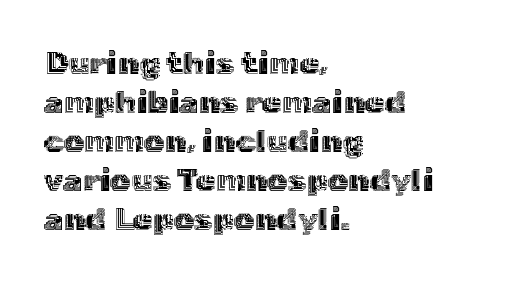
Q: Is the text italic (slanted)? A: No, it is upright.
Q: Is the text underlined? A: No.
Q: How is the paragraph aligned? A: Left-aligned.
Q: Is the spacing between letters normal or unusually wide? A: Normal.
Q: Width (condensed, normal, or wide)? A: Normal.
Q: x-height? A: Medium.
Q: Monospaced? A: No.
